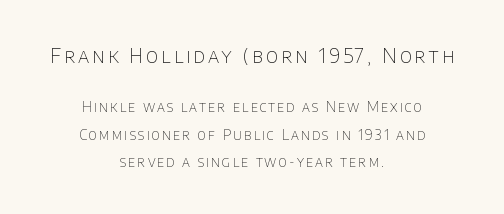
Compare the two chunks: the upper has the greater cap height. Does the copy run flush right? No — it is centered line by line. The glyphs are unaccompanied by any horizontal stroke below them. Posture: straight, roman, zero tilt.
